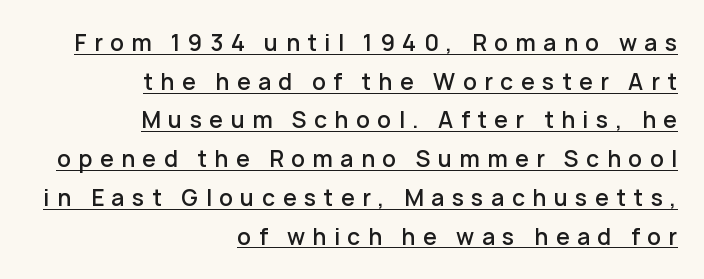
The image shows 22 px text type, upright; set right-aligned, line spacing 1.76x, unusually wide letter spacing (+0.34 em), underlined.
